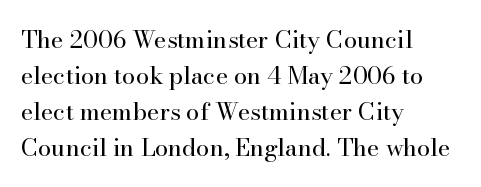
The image shows 24 px text type, upright; set left-aligned, normal line spacing (1.5x), normal letter spacing, not underlined.
